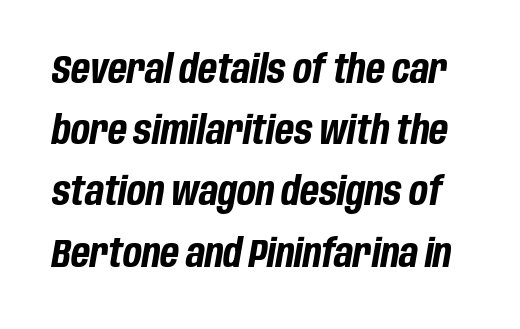
{"italic": "yes", "lean": "right", "slant_degrees": 10, "bold": "yes", "weight": "bold", "width": "condensed", "stroke_contrast": "low", "x_height": "large", "monospaced": "no", "underline": "no", "line_spacing": "normal", "line_spacing_ratio": 1.57, "letter_spacing": "normal", "letter_spacing_em": 0.0, "glyph_px": 39}
